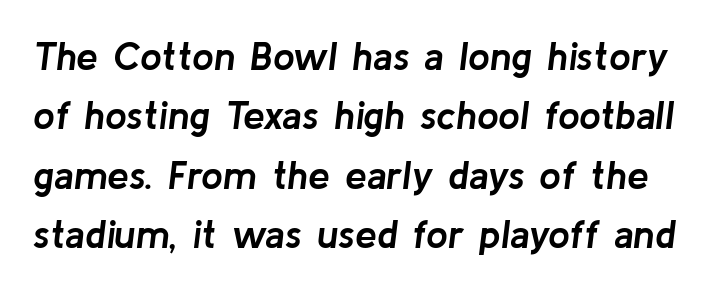
Q: Is the text bold? A: Yes.
Q: Is the text italic (slanted)? A: Yes, it leans right by about 8 degrees.
Q: Is the text underlined? A: No.
Q: Is the spacing between letters normal or unusually wide? A: Normal.
Q: Is the spacing between lines tight, normal or loose? A: Normal.
Q: Width (condensed, normal, or wide)? A: Normal.
Q: Stroke contrast? A: Low.
Q: x-height? A: Medium.
Q: Monospaced? A: No.
